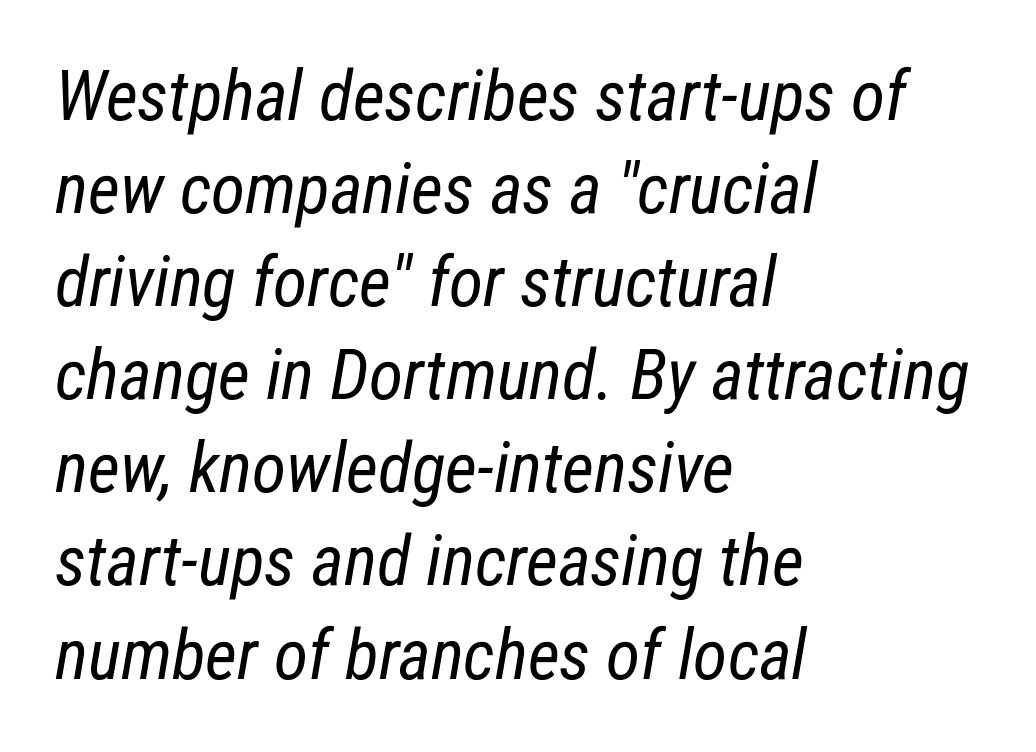
Q: Is the text bold? A: No.
Q: Is the text italic (slanted)? A: Yes, it leans right by about 12 degrees.
Q: Is the text underlined? A: No.
Q: How is the paragraph aligned? A: Left-aligned.
Q: Is the spacing between letters normal or unusually wide? A: Normal.
Q: Is the spacing between lines tight, normal or loose? A: Normal.
Q: Width (condensed, normal, or wide)? A: Condensed.
Q: Stroke contrast? A: Low.
Q: x-height? A: Medium.
Q: Monospaced? A: No.
